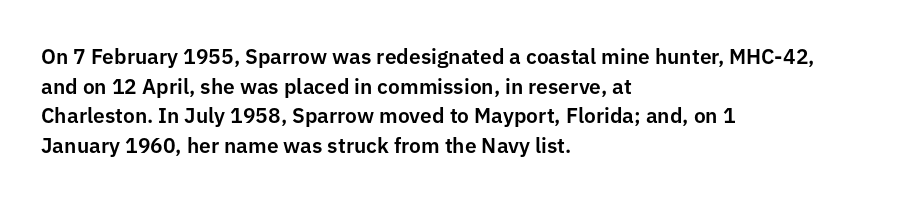
Q: Is the text italic (slanted)? A: No, it is upright.
Q: Is the text underlined? A: No.
Q: How is the paragraph aligned? A: Left-aligned.
Q: Is the spacing between letters normal or unusually wide? A: Normal.
Q: Is the spacing between lines tight, normal or loose? A: Normal.
